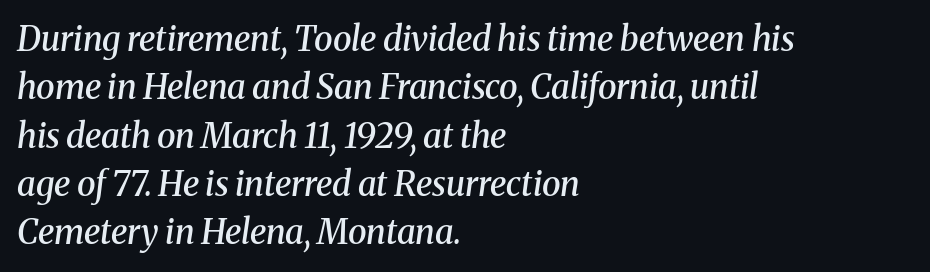
{"serif": "yes", "italic": "yes", "lean": "right", "slant_degrees": 8, "bold": "semi", "weight": "semibold", "width": "normal", "stroke_contrast": "medium", "x_height": "medium", "monospaced": "no", "underline": "no", "align": "left", "line_spacing": "normal", "line_spacing_ratio": 1.42, "letter_spacing": "normal", "letter_spacing_em": 0.0, "glyph_px": 34}
